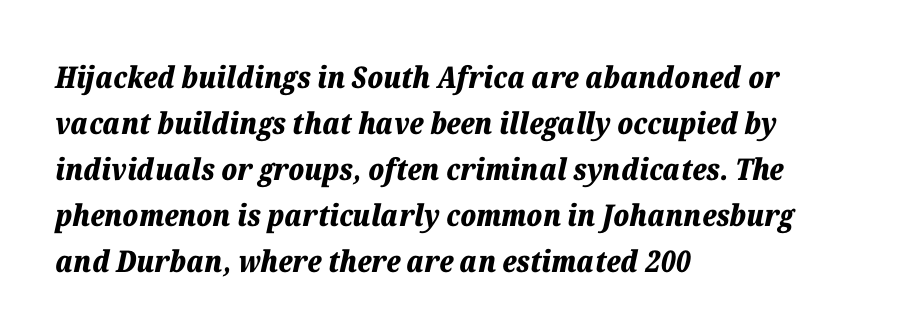
Q: Is the text bold? A: Yes.
Q: Is the text italic (slanted)? A: Yes, it leans right by about 12 degrees.
Q: Is the text underlined? A: No.
Q: How is the paragraph aligned? A: Left-aligned.
Q: Is the spacing between letters normal or unusually wide? A: Normal.
Q: Is the spacing between lines tight, normal or loose? A: Normal.
Q: Width (condensed, normal, or wide)? A: Normal.
Q: Stroke contrast? A: Low.
Q: x-height? A: Medium.
Q: Monospaced? A: No.
